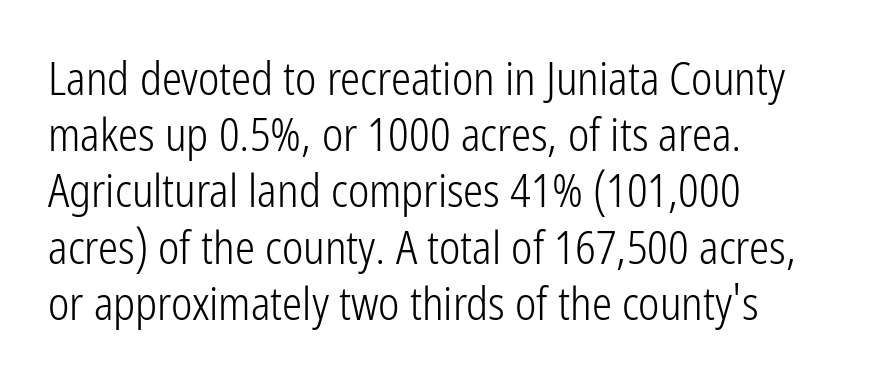
Is the stroke heavy? The answer is a plain regular-or-lighter. Here the designer chose a conventional face with non-uniform glyph widths. Look at the bottom of the vertical strokes: they stop flat, with no serifs. A typesetter would call this leading conventional body-copy spacing. The axis of the letterforms is exactly vertical. This rendering uses left alignment, leaving the right contour irregular.
